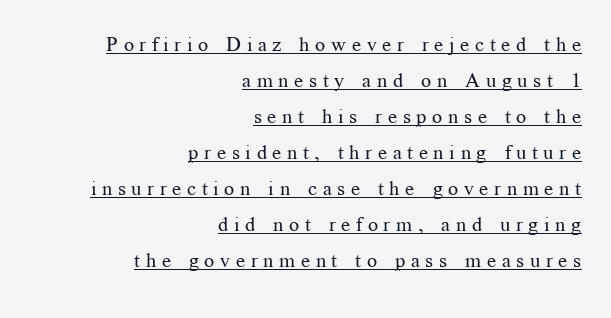
Teacher's note: observe the even right margin — that is flush-right alignment. Tracking value appears strongly positive — letters spread wide. The letterforms sit at book weight or below. The typesetter has applied underlining to the passage shown.
